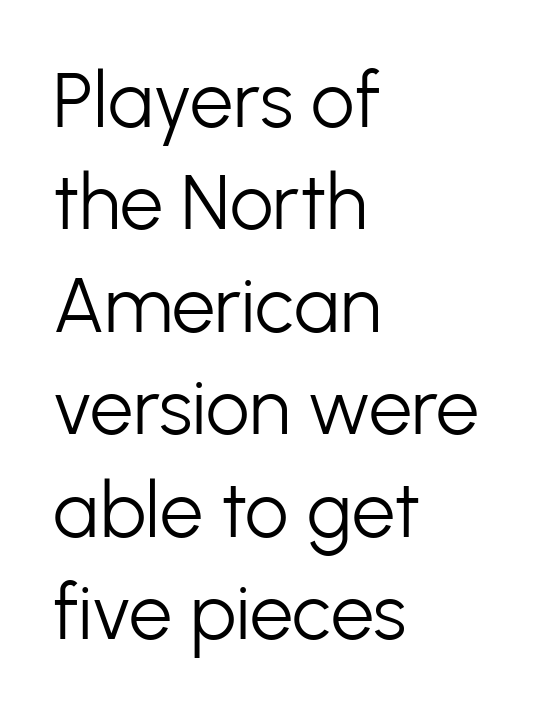
In terms of letterspacing, this is plain default setting. The passage shown is not underscored anywhere. Leading: standard. Typographically, this falls in the sans-serif category. Where is the straight margin? On the left. Compared with a typical body face, this is equally light or lighter still.
